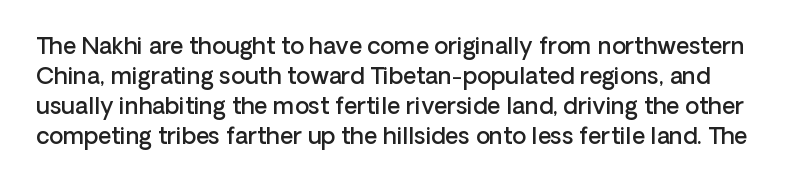
Q: Is the text bold? A: Semi-bold.
Q: Is the text italic (slanted)? A: No, it is upright.
Q: Is the text underlined? A: No.
Q: Is the spacing between letters normal or unusually wide? A: Normal.
Q: Is the spacing between lines tight, normal or loose? A: Normal.
